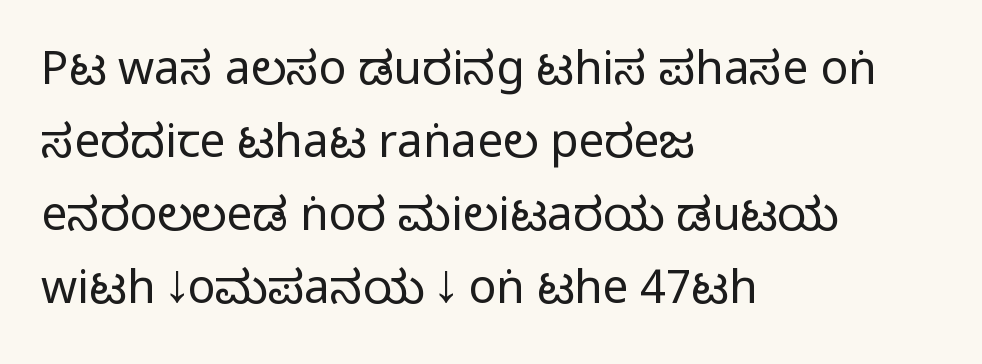
{"serif": "no", "italic": "no", "bold": "no", "weight": "regular", "width": "condensed", "stroke_contrast": "low", "x_height": "large", "monospaced": "no", "underline": "no", "align": "left", "line_spacing": "normal", "line_spacing_ratio": 1.59, "letter_spacing": "normal", "letter_spacing_em": 0.0, "glyph_px": 46}
